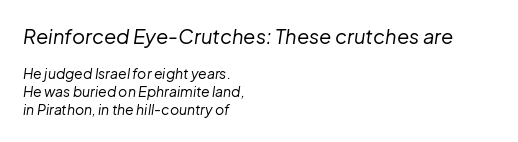
{"italic": "yes", "lean": "right", "slant_degrees": 8, "bold": "no", "underline": "no", "align": "left", "line_spacing": "normal", "line_spacing_ratio": 1.27, "letter_spacing": "normal", "letter_spacing_em": 0.0, "larger_block": "first", "size_ratio": 1.43, "glyph_px": 20}
